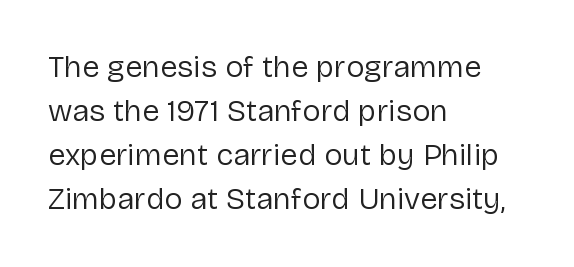
Q: Is the text bold? A: No.
Q: Is the text italic (slanted)? A: No, it is upright.
Q: Is the typeface a serif or a sans-serif typeface? A: Sans-serif.
Q: Is the text underlined? A: No.
Q: How is the paragraph aligned? A: Left-aligned.
Q: Is the spacing between letters normal or unusually wide? A: Normal.
Q: Is the spacing between lines tight, normal or loose? A: Normal.
Q: Width (condensed, normal, or wide)? A: Normal.
Q: Stroke contrast? A: Low.
Q: x-height? A: Medium.
Q: Monospaced? A: No.
